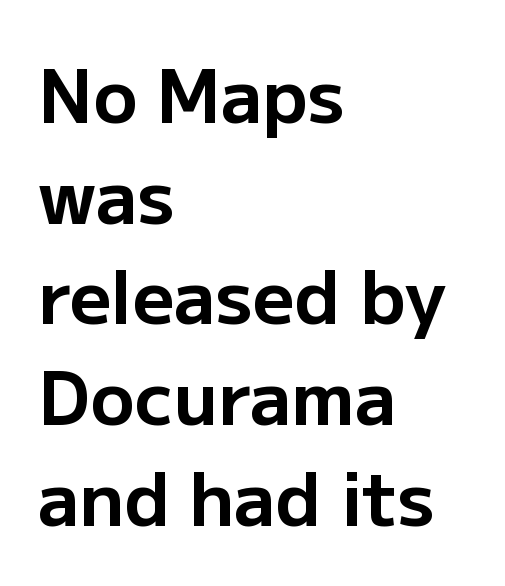
The image shows 73 px bold sans-serif type, upright; set left-aligned, normal line spacing (1.38x), normal letter spacing, not underlined; low stroke contrast and a medium x-height.
